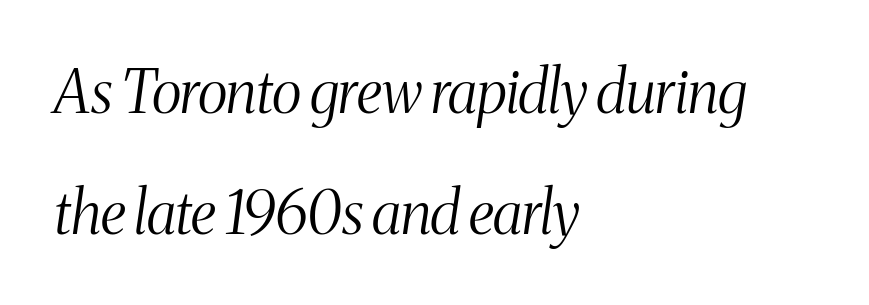
{"serif": "yes", "italic": "yes", "lean": "right", "slant_degrees": 8, "bold": "no", "weight": "light", "width": "condensed", "stroke_contrast": "medium", "x_height": "medium", "monospaced": "no", "underline": "no", "align": "left", "line_spacing": "loose", "line_spacing_ratio": 2.05, "letter_spacing": "normal", "letter_spacing_em": 0.0, "glyph_px": 59}
